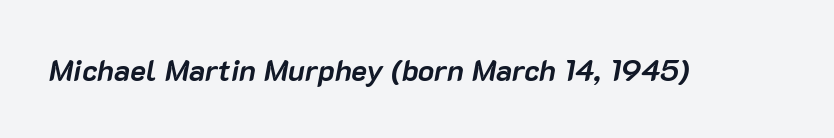
Q: Is the text bold? A: Yes.
Q: Is the text italic (slanted)? A: Yes, it leans right by about 10 degrees.
Q: Is the text underlined? A: No.
Q: Is the spacing between letters normal or unusually wide? A: Normal.
Q: Width (condensed, normal, or wide)? A: Normal.
Q: Stroke contrast? A: Low.
Q: x-height? A: Medium.
Q: Monospaced? A: No.
